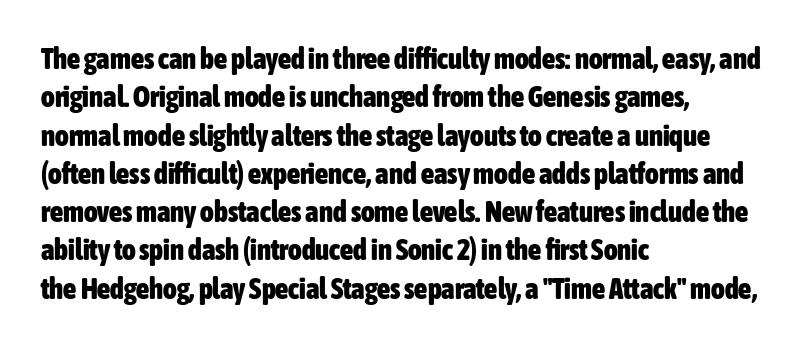
Q: Is the text bold? A: Yes.
Q: Is the text italic (slanted)? A: No, it is upright.
Q: Is the typeface a serif or a sans-serif typeface? A: Sans-serif.
Q: Is the text underlined? A: No.
Q: How is the paragraph aligned? A: Left-aligned.
Q: Is the spacing between letters normal or unusually wide? A: Normal.
Q: Is the spacing between lines tight, normal or loose? A: Normal.
Q: Width (condensed, normal, or wide)? A: Condensed.
Q: Stroke contrast? A: Low.
Q: x-height? A: Medium.
Q: Monospaced? A: No.
